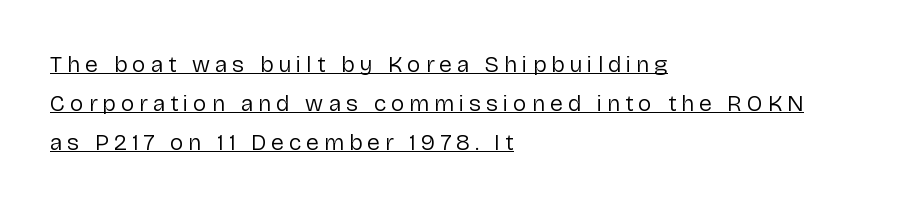
{"italic": "no", "bold": "no", "underline": "yes", "align": "left", "line_spacing": "normal", "line_spacing_ratio": 1.69, "letter_spacing": "wide", "letter_spacing_em": 0.22, "glyph_px": 23}
